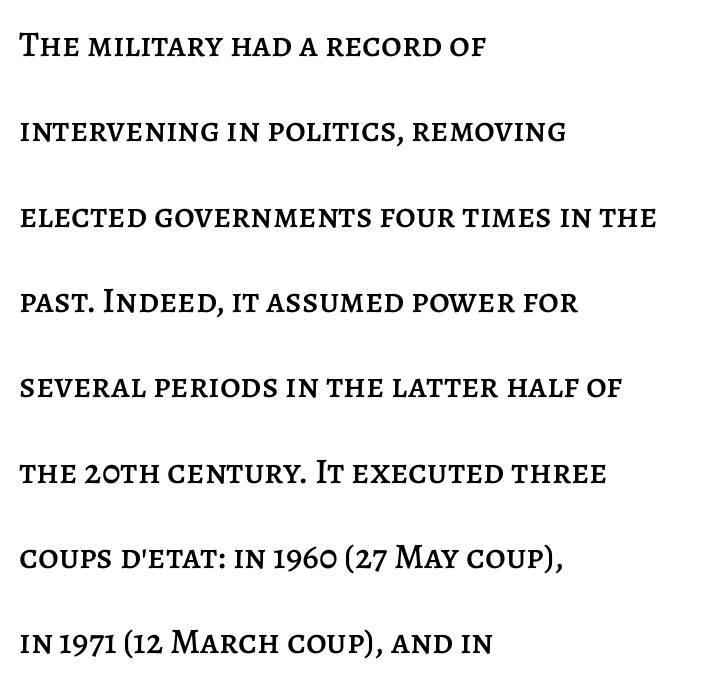
Each letter keeps its own natural width here, so spacing adapts to shape. Short and long lines alike share a common starting point at left. Glyph-to-glyph distance matches everyday printed text. Letters rest on an invisible, unmarked baseline. What's the leading like? Stretched, with rows far apart.
